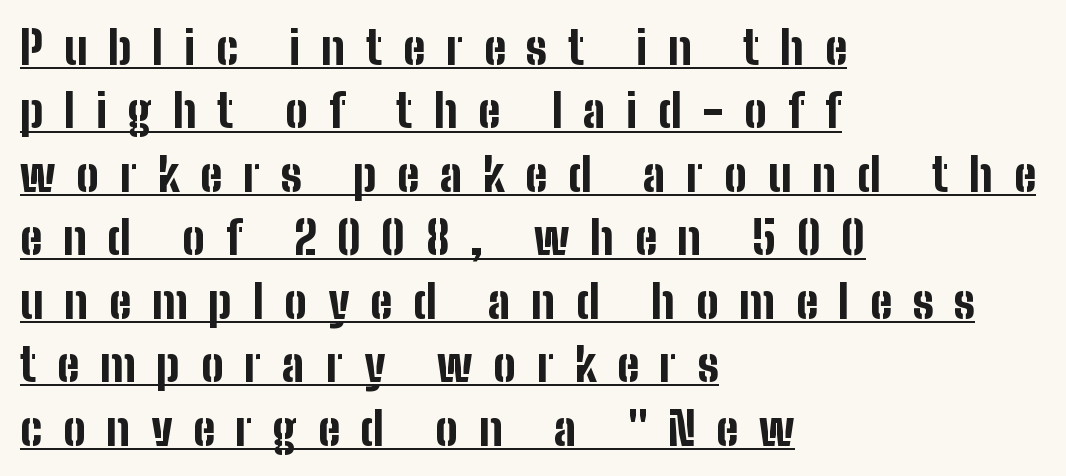
These characters rest on top of a visible drawn line. Reading down the column, the eye jumps a familiar distance to each next line. Font category for this specimen: sans-serif. The face used here is proportionally spaced, like ordinary book or web type. Notice how the passage keeps a crisp vertical edge on the left only.
